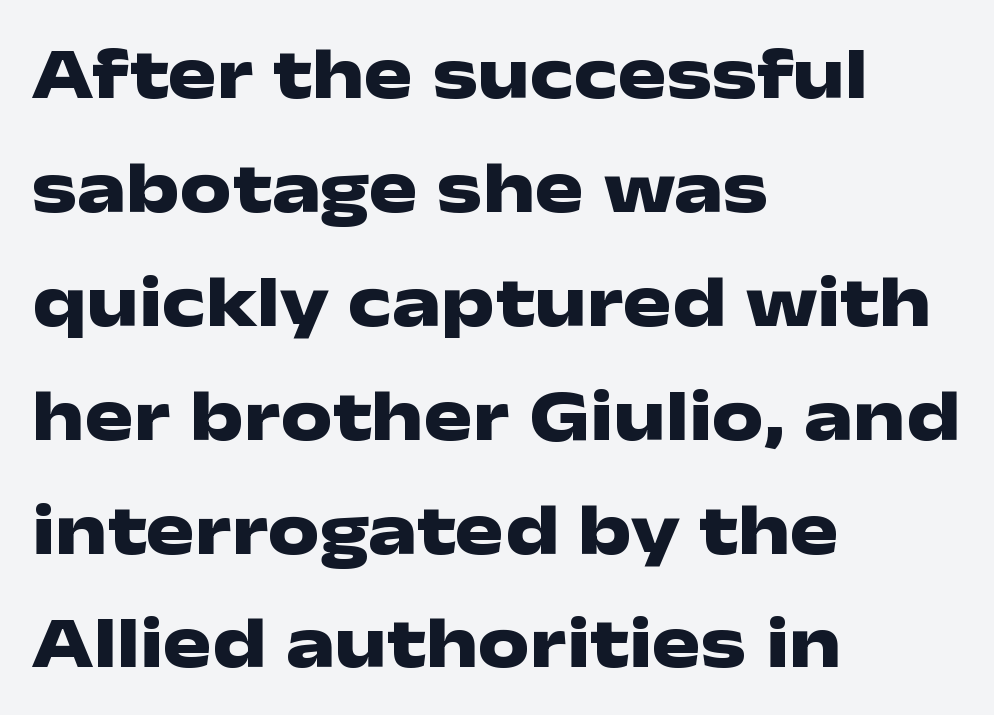
{"serif": "no", "italic": "no", "bold": "yes", "weight": "heavy", "width": "wide", "stroke_contrast": "low", "x_height": "medium", "monospaced": "no", "underline": "no", "align": "left", "line_spacing": "normal", "line_spacing_ratio": 1.56, "letter_spacing": "normal", "letter_spacing_em": 0.0, "glyph_px": 73}
